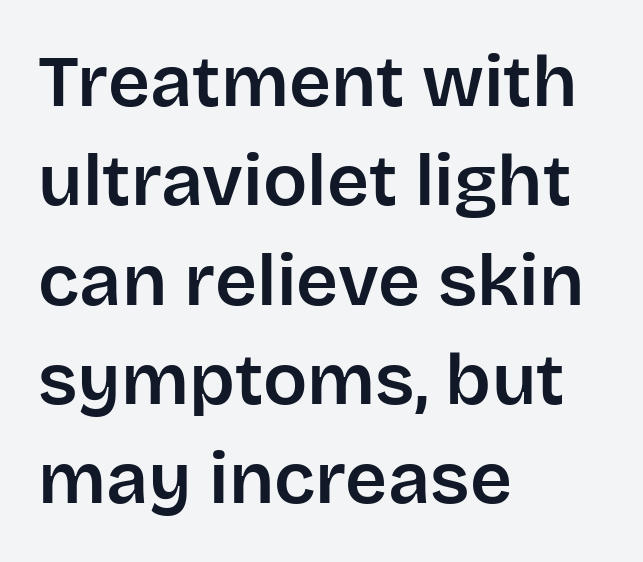
The image shows 73 px sans-serif type, upright; set left-aligned, normal line spacing (1.36x), normal letter spacing, not underlined; low stroke contrast and a large x-height.
